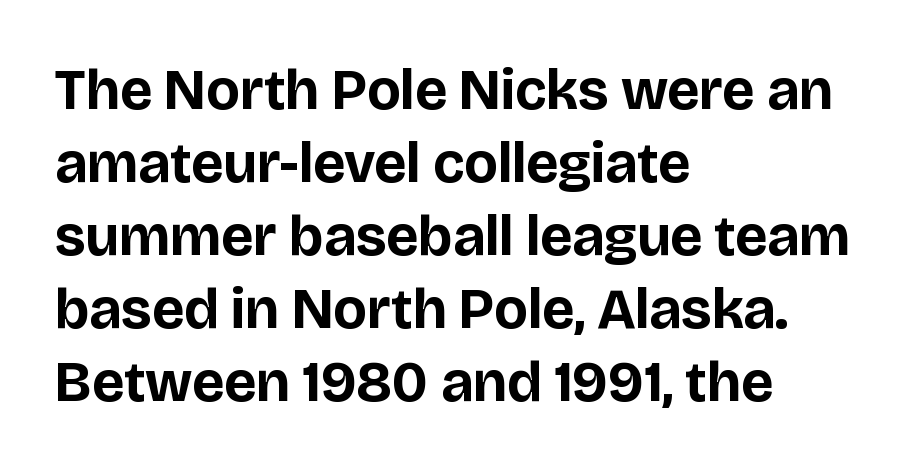
{"serif": "no", "italic": "no", "bold": "yes", "weight": "bold", "width": "normal", "stroke_contrast": "low", "x_height": "large", "monospaced": "no", "underline": "no", "align": "left", "line_spacing": "normal", "line_spacing_ratio": 1.28, "letter_spacing": "normal", "letter_spacing_em": 0.0, "glyph_px": 57}
